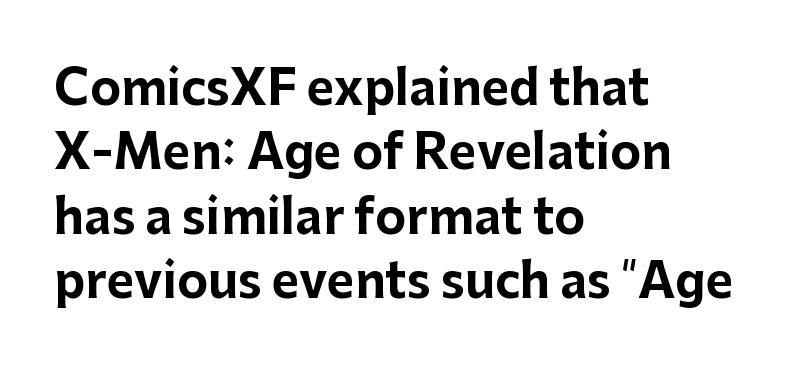
The image shows 47 px bold sans-serif type, upright; set left-aligned, normal line spacing (1.37x), normal letter spacing, not underlined; low stroke contrast and a medium x-height.
